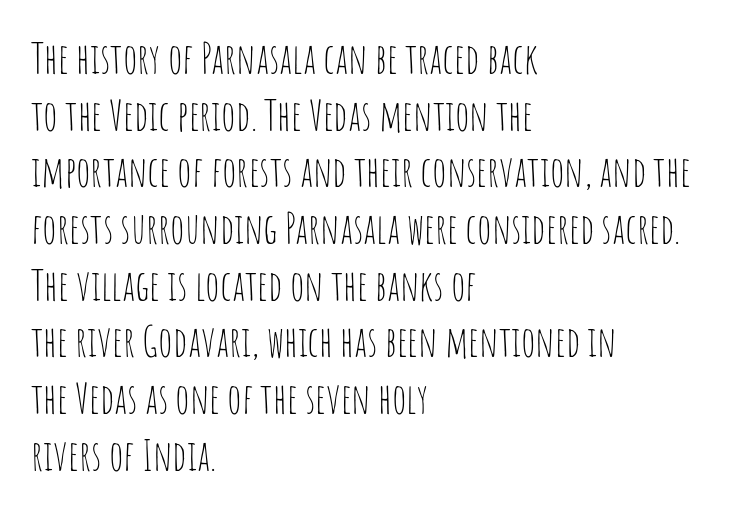
This rendering employs a face without finishing strokes, i.e., a sans-serif. The block of text has a typical density, with ordinary space between rows. Is this a fixed-width face? No — the glyphs have proportional, varying widths. Layout note: lines flush left. A light-to-regular cut is what we see here.
